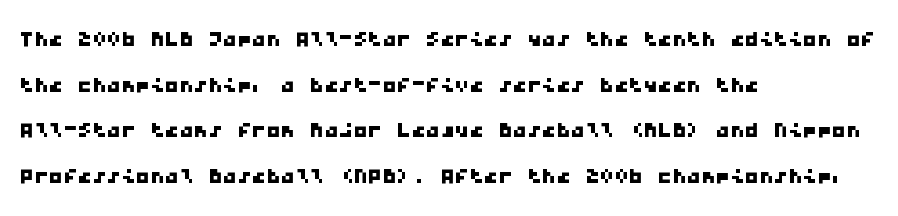
Q: Is the typeface a serif or a sans-serif typeface? A: Sans-serif.
Q: Is the text underlined? A: No.
Q: How is the paragraph aligned? A: Left-aligned.
Q: Is the spacing between letters normal or unusually wide? A: Normal.
Q: Is the spacing between lines tight, normal or loose? A: Normal.
Q: Width (condensed, normal, or wide)? A: Wide.
Q: Stroke contrast? A: Low.
Q: x-height? A: Medium.
Q: Monospaced? A: Yes.
